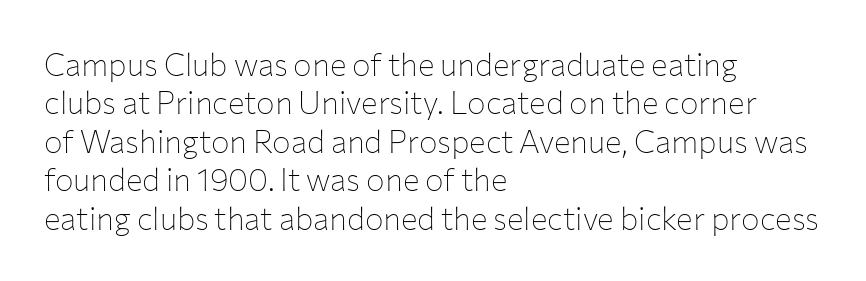
The image shows 31 px thin sans-serif type, upright; set left-aligned, line spacing 1.24x, normal letter spacing, not underlined; low stroke contrast and a medium x-height.
